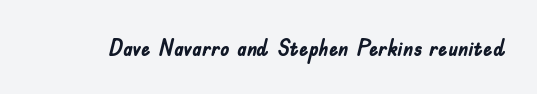
Notice how thick the strokes are: this is what a full bold looks like. In terms of letterspacing, this is plain default setting. The specimen omits any rule beneath the text block's lines.
